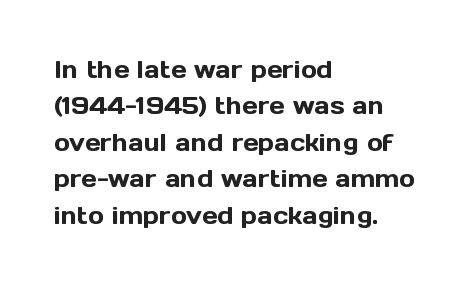
A normal amount of white space separates one row of letters from the next. Is there any slant? The stems are plumb. Nobody touched the tracking dial on this one. Quick note: underline off.
